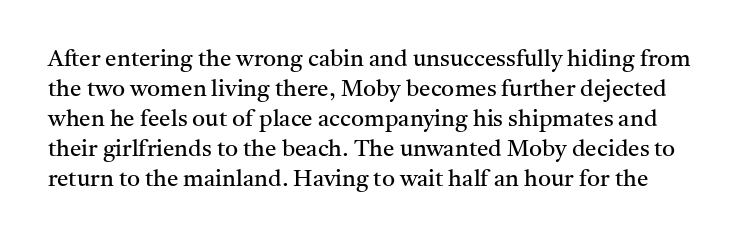
Clear beneath every line of the passage. Weight: regular or lighter. The axis of the letterforms is exactly vertical. Each word holds together tightly as a unit, with standard inter-letter gaps. What's the leading like? Ordinary, nothing unusual.
